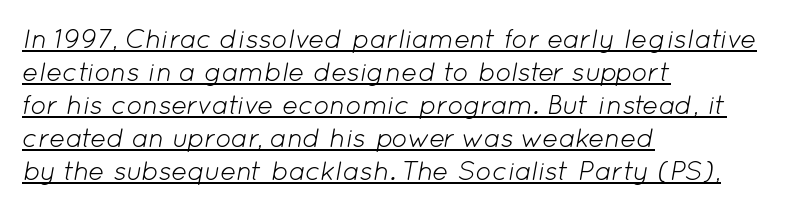
This is not heavy type; no bold has been used. Where is the straight margin? On the left. The typesetter has applied underlining to the passage shown. The face used here is rendered with its standard letterfit.
